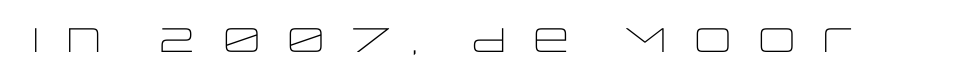
Q: Is the text bold? A: No.
Q: Is the text italic (slanted)? A: No, it is upright.
Q: Is the typeface a serif or a sans-serif typeface? A: Sans-serif.
Q: Is the text underlined? A: No.
Q: Is the spacing between letters normal or unusually wide? A: Unusually wide.
Q: Width (condensed, normal, or wide)? A: Wide.
Q: Stroke contrast? A: Low.
Q: x-height? A: Large.
Q: Monospaced? A: No.
